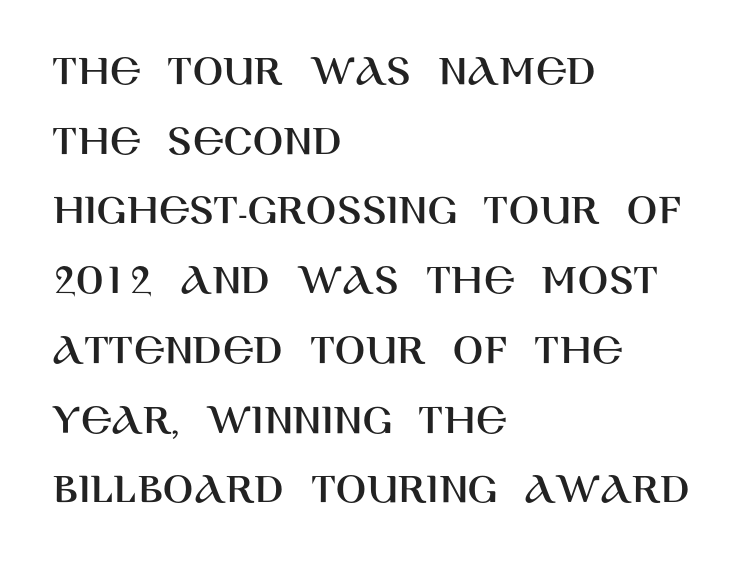
Q: Is the text italic (slanted)? A: No, it is upright.
Q: Is the typeface a serif or a sans-serif typeface? A: Sans-serif.
Q: Is the text underlined? A: No.
Q: How is the paragraph aligned? A: Left-aligned.
Q: Is the spacing between letters normal or unusually wide? A: Normal.
Q: Is the spacing between lines tight, normal or loose? A: Normal.
Q: Width (condensed, normal, or wide)? A: Normal.
Q: Stroke contrast? A: High.
Q: x-height? A: Large.
Q: Monospaced? A: No.
